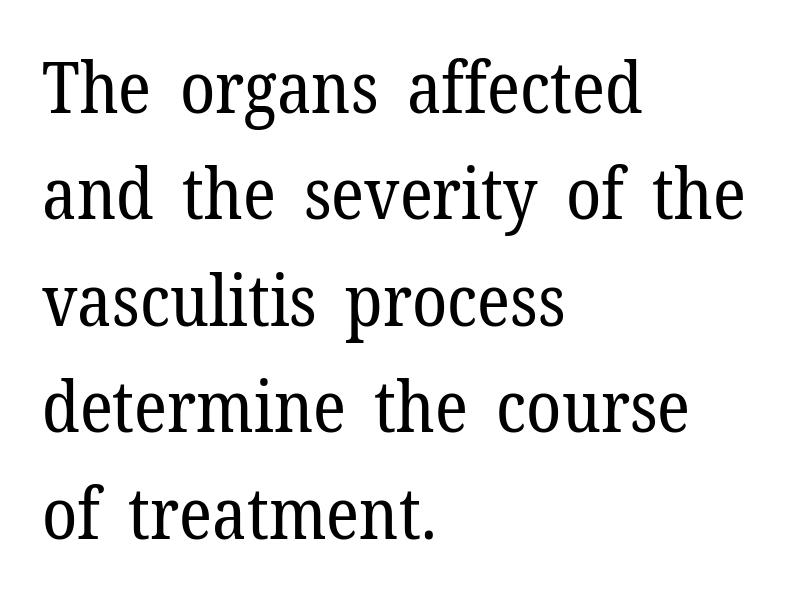
The image shows 71 px regular-weight serif type, upright; set left-aligned, normal line spacing (1.5x), normal letter spacing, not underlined; low stroke contrast and a medium x-height.
